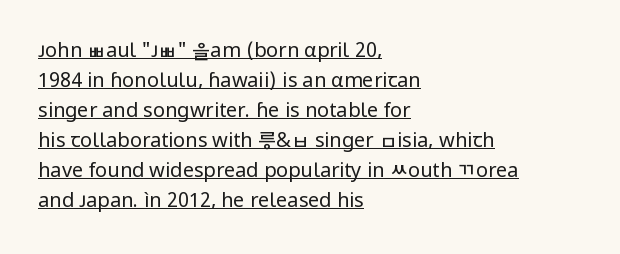
{"italic": "no", "bold": "no", "underline": "yes", "align": "left", "line_spacing": "normal", "line_spacing_ratio": 1.5, "letter_spacing": "normal", "letter_spacing_em": 0.0, "glyph_px": 20}
